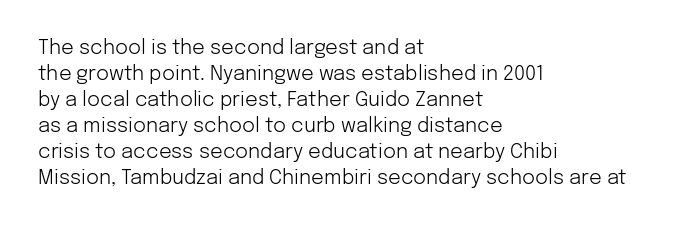
Where is the straight margin? On the left. This sample keeps an unexceptional amount of space between lines. The typesetting does not lean heavy: it is not bold. The gaps between neighbouring characters are ordinary and unremarkable. A clean baseline with only descenders dipping below it.
